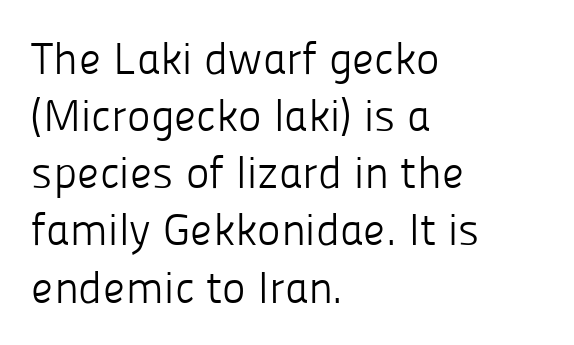
Q: Is the text bold? A: No.
Q: Is the text italic (slanted)? A: No, it is upright.
Q: Is the typeface a serif or a sans-serif typeface? A: Sans-serif.
Q: Is the text underlined? A: No.
Q: How is the paragraph aligned? A: Left-aligned.
Q: Is the spacing between letters normal or unusually wide? A: Normal.
Q: Is the spacing between lines tight, normal or loose? A: Normal.
Q: Width (condensed, normal, or wide)? A: Normal.
Q: Stroke contrast? A: Low.
Q: x-height? A: Medium.
Q: Monospaced? A: No.
